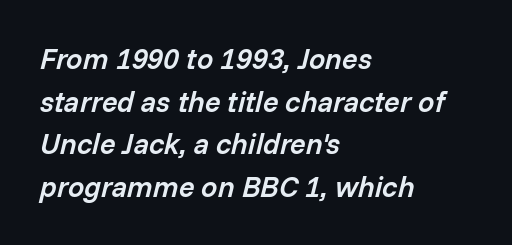
Q: Is the text bold? A: Semi-bold.
Q: Is the text italic (slanted)? A: Yes, it leans right by about 14 degrees.
Q: Is the text underlined? A: No.
Q: How is the paragraph aligned? A: Left-aligned.
Q: Is the spacing between letters normal or unusually wide? A: Normal.
Q: Is the spacing between lines tight, normal or loose? A: Normal.
Q: Width (condensed, normal, or wide)? A: Normal.
Q: Stroke contrast? A: Low.
Q: x-height? A: Medium.
Q: Monospaced? A: No.
